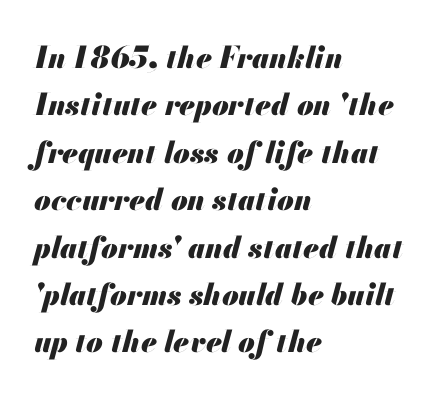
{"italic": "yes", "lean": "right", "slant_degrees": 13, "bold": "yes", "weight": "heavy", "width": "normal", "stroke_contrast": "medium", "x_height": "small", "monospaced": "no", "underline": "no", "align": "left", "line_spacing": "normal", "line_spacing_ratio": 1.58, "letter_spacing": "normal", "letter_spacing_em": 0.0, "glyph_px": 30}
